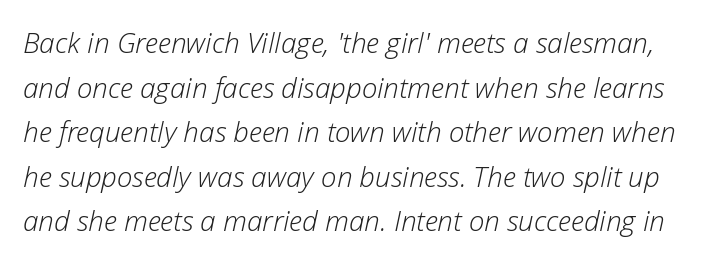
Q: Is the text bold? A: No.
Q: Is the text italic (slanted)? A: Yes, it leans right by about 12 degrees.
Q: Is the text underlined? A: No.
Q: Is the spacing between letters normal or unusually wide? A: Normal.
Q: Is the spacing between lines tight, normal or loose? A: Normal.
Q: Width (condensed, normal, or wide)? A: Normal.
Q: Stroke contrast? A: Low.
Q: x-height? A: Medium.
Q: Monospaced? A: No.
